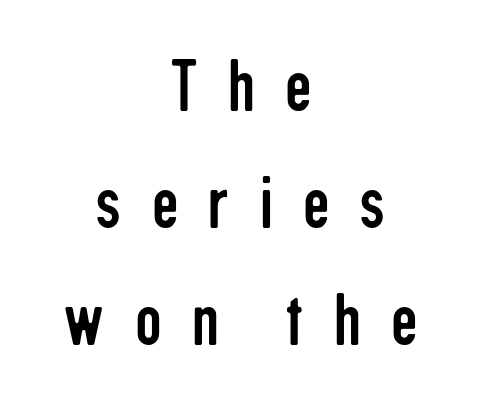
The image shows 75 px regular-weight, condensed sans-serif type, upright; set centered, normal line spacing (1.56x), unusually wide letter spacing (+0.4 em), not underlined; low stroke contrast and a medium x-height.
